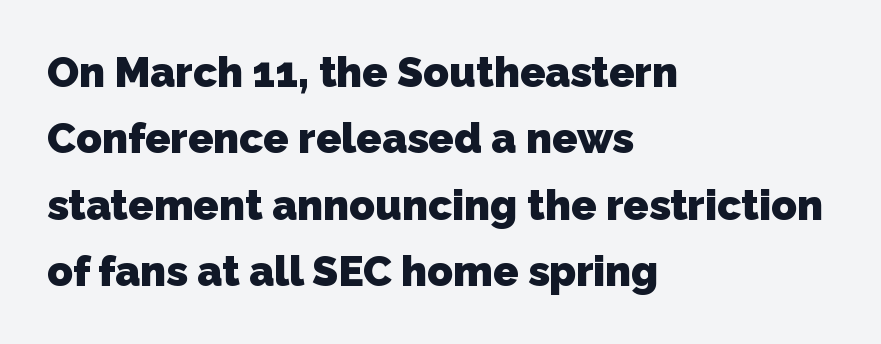
Which margin do the lines hug? The left one — the right edge is uneven. Each new line begins a customary step beneath the previous one. Serif or sans? Sans — the stroke terminals are bare. Words float on clear page, feet unadorned. Emphasis by weight is at full strength: bold. Character widths vary here, with narrow letters taking less room than wide ones.
